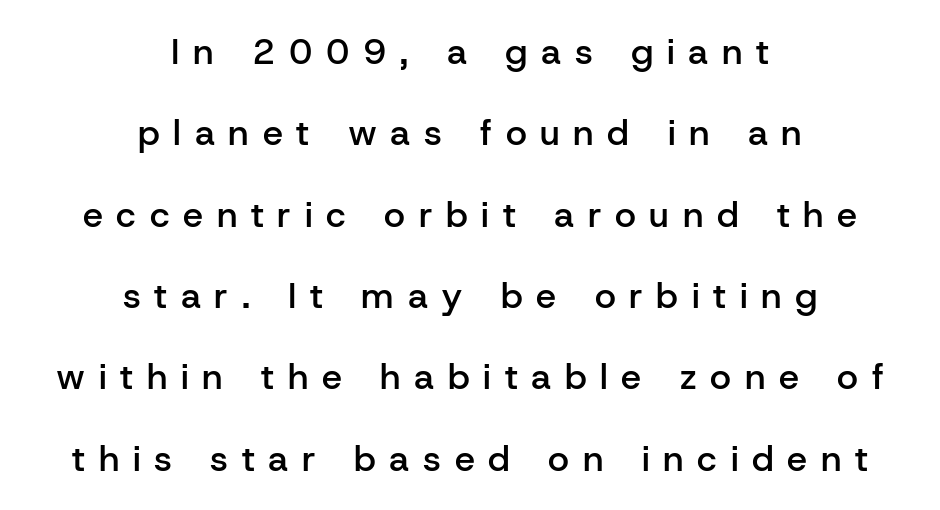
Does extra space separate the letters? Yes, quite a lot of it. Bold? Not quite — semibold, heavier than regular but stopping short. Spacing verdict: proportional, widths tailored to each character. A student would call this center alignment; a typographer would say set centered. To sum up the face: it is a sans, with no serifs. Underline: absent.
